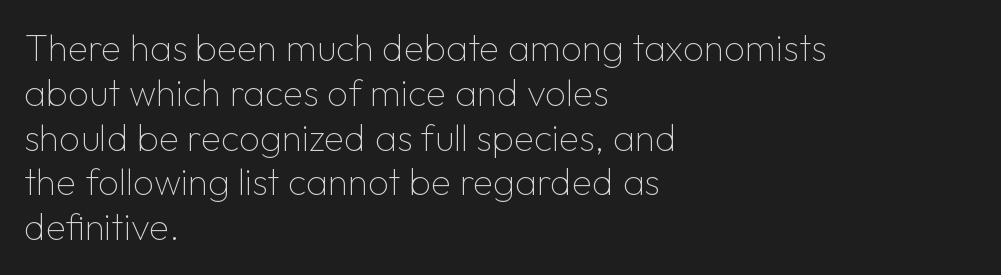
The image shows 37 px thin sans-serif type, upright; set left-aligned, line spacing 1.21x, normal letter spacing, not underlined; low stroke contrast and a medium x-height.
